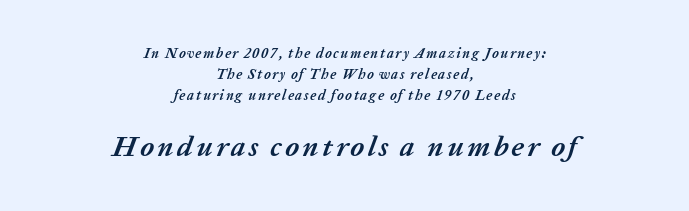
{"italic": "yes", "lean": "right", "slant_degrees": 20, "bold": "yes", "weight": "semibold", "width": "normal", "stroke_contrast": "low", "x_height": "medium", "monospaced": "no", "underline": "no", "align": "center", "line_spacing": "normal", "line_spacing_ratio": 1.51, "larger_block": "second", "size_ratio": 2.07, "glyph_px": 29}
